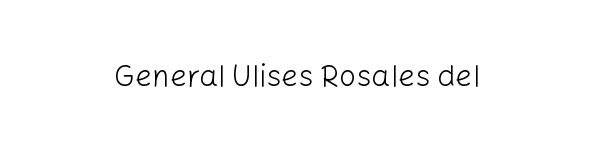
The glyphs are unaccompanied by any horizontal stroke below them. Designer's note — italics off, roman on. Each letter keeps its own natural width here, so spacing adapts to shape. A light-to-regular cut is what we see here.
